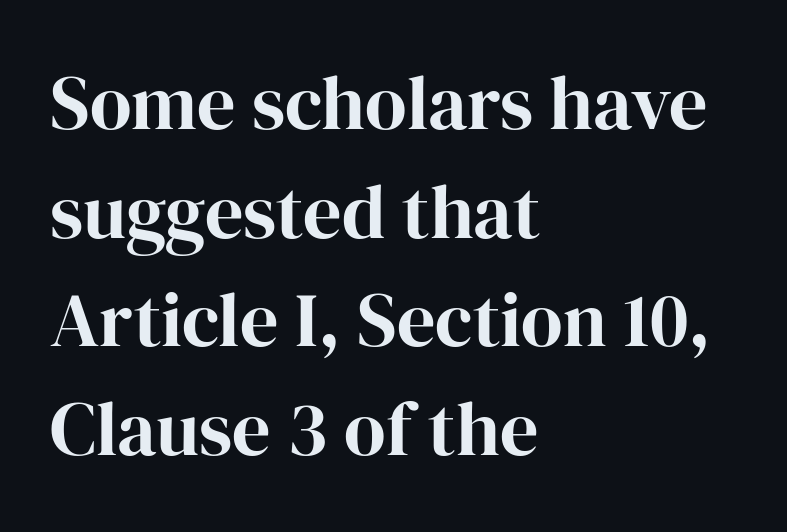
Q: Is the text bold? A: Yes.
Q: Is the text italic (slanted)? A: No, it is upright.
Q: Is the typeface a serif or a sans-serif typeface? A: Serif.
Q: Is the text underlined? A: No.
Q: How is the paragraph aligned? A: Left-aligned.
Q: Is the spacing between letters normal or unusually wide? A: Normal.
Q: Is the spacing between lines tight, normal or loose? A: Normal.
Q: Width (condensed, normal, or wide)? A: Normal.
Q: Stroke contrast? A: High.
Q: x-height? A: Medium.
Q: Monospaced? A: No.
